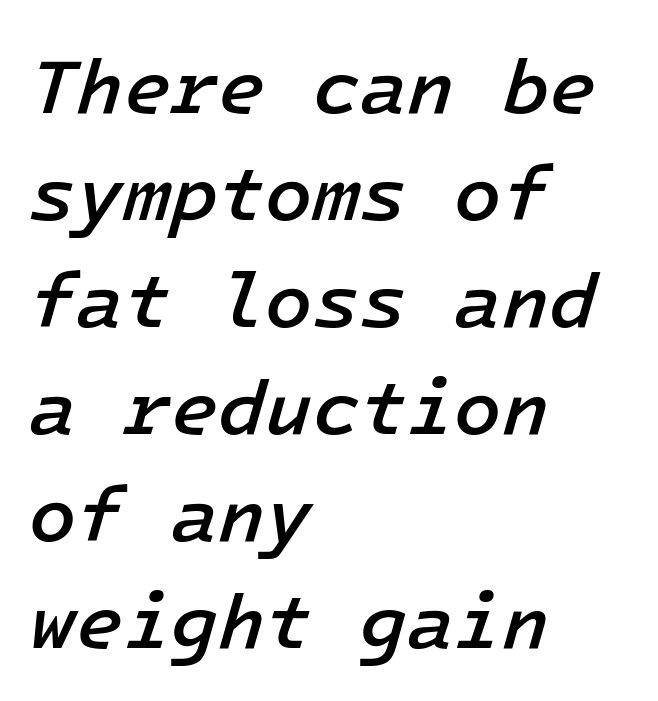
Normally led — the rows are evenly, conventionally spaced. Just letters on the line, the space beneath them empty. These lines keep a tight, regular rhythm from letter to letter. Is the block centered? No — it sits flush against the left margin. The font's italic variant was chosen for this text. Every letter is mildly thick-stroked: semibold rather than bold.
